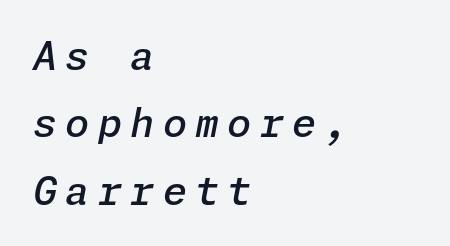
{"italic": "yes", "lean": "right", "slant_degrees": 11, "bold": "semi", "weight": "semibold", "width": "normal", "stroke_contrast": "low", "x_height": "medium", "underline": "no", "align": "left", "line_spacing_ratio": 1.73, "letter_spacing": "wide", "letter_spacing_em": 0.21, "glyph_px": 39}
